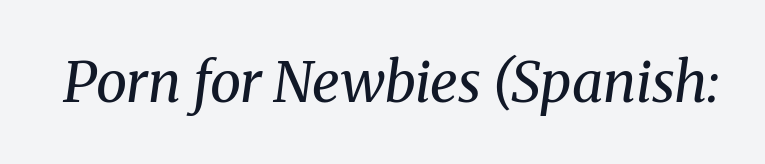
The rendering shows small feet on the letterforms — a serif design. Is this a heavy cut? Hardly; it is regular or lighter. Every character sits at an angle, as italics do. The letters advance in unequal steps, a hallmark of proportional type. How are the letters spaced? Ordinarily, with no added tracking. Descenders hang freely into open space.
